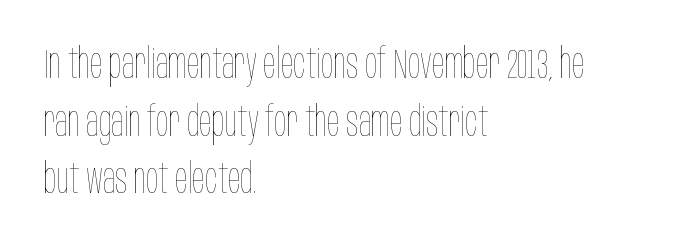
Letters have the restrained weight of plain body copy at most. The space between consecutive lines is moderate. The rendering uses natural spacing where letterforms have individual widths. Leftover space on each line is placed entirely after the last word. Here the glyphs are tracked normally, forming tight word shapes.
